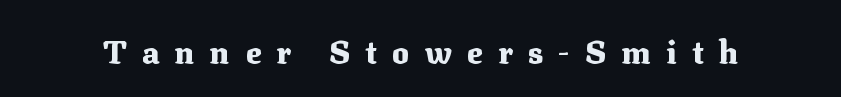
The image shows 32 px heavy serif type, upright; set unusually wide letter spacing (+0.48 em), not underlined; medium stroke contrast and a medium x-height.
